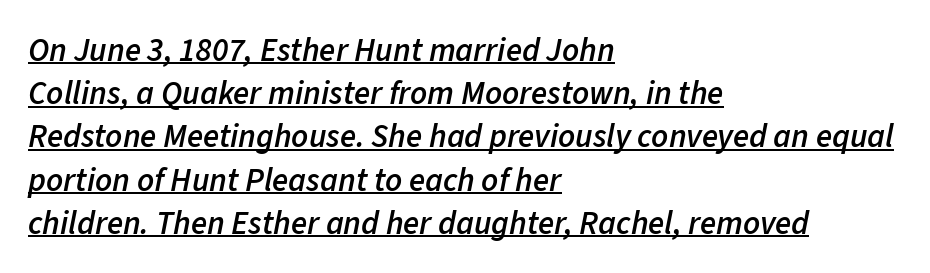
{"italic": "yes", "lean": "right", "slant_degrees": 11, "bold": "semi", "weight": "semibold", "width": "normal", "stroke_contrast": "low", "x_height": "medium", "monospaced": "no", "underline": "yes", "align": "left", "line_spacing": "normal", "line_spacing_ratio": 1.31, "letter_spacing": "normal", "letter_spacing_em": 0.0, "glyph_px": 33}
